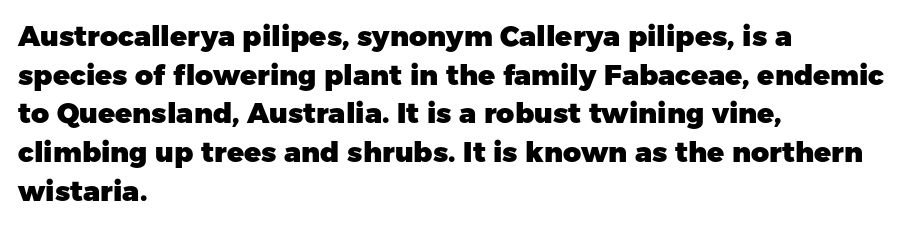
{"serif": "no", "italic": "no", "bold": "yes", "weight": "heavy", "width": "normal", "stroke_contrast": "low", "x_height": "medium", "monospaced": "no", "underline": "no", "align": "left", "line_spacing": "normal", "line_spacing_ratio": 1.38, "letter_spacing": "normal", "letter_spacing_em": 0.0, "glyph_px": 28}
